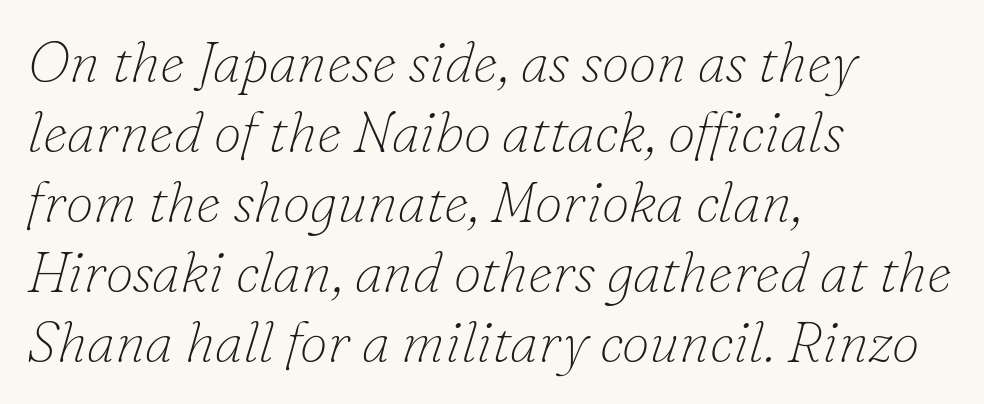
{"serif": "yes", "italic": "yes", "lean": "right", "slant_degrees": 16, "bold": "no", "weight": "thin", "width": "normal", "stroke_contrast": "low", "x_height": "small", "monospaced": "no", "underline": "no", "align": "left", "line_spacing": "normal", "line_spacing_ratio": 1.25, "letter_spacing": "normal", "letter_spacing_em": 0.0, "glyph_px": 56}
